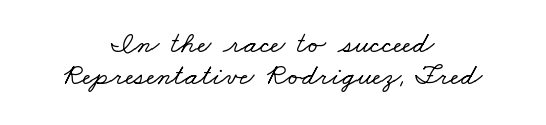
The image shows 30 px wide serif type; set centered, tight line spacing (1.06x), normal letter spacing, not underlined; low stroke contrast and a small x-height.
